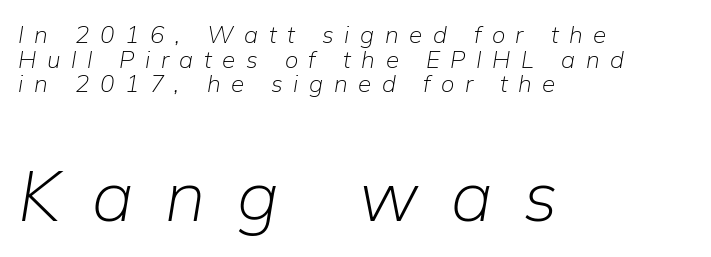
The tracking jumps out immediately: characters are airy and widely separated. The passage shown leans; its letterforms are oblique. Layout note: lines flush left. Looks like regular typesetting: each glyph gets only the width it needs.
